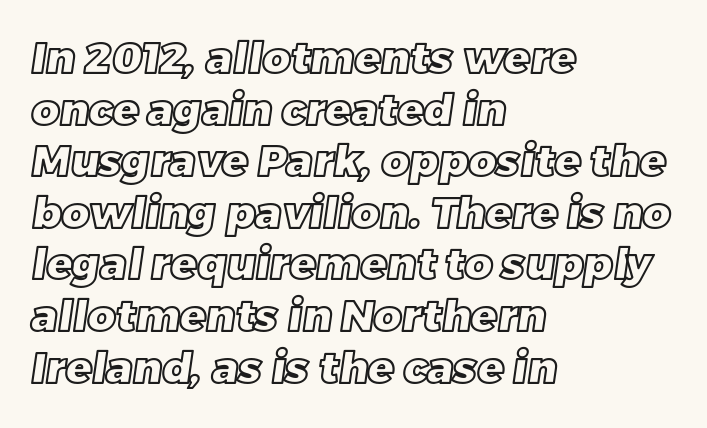
Q: Is the text underlined? A: No.
Q: How is the paragraph aligned? A: Left-aligned.
Q: Is the spacing between letters normal or unusually wide? A: Normal.
Q: Width (condensed, normal, or wide)? A: Normal.
Q: x-height? A: Large.
Q: Monospaced? A: No.
